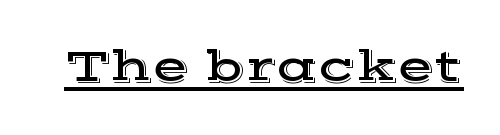
These characters rest on top of a visible drawn line. Italic: no, the glyphs are upright roman. Here the glyphs are tracked normally, forming tight word shapes. The rendering uses natural spacing where letterforms have individual widths. I'd call this a serif setting — the letters wear small feet.
